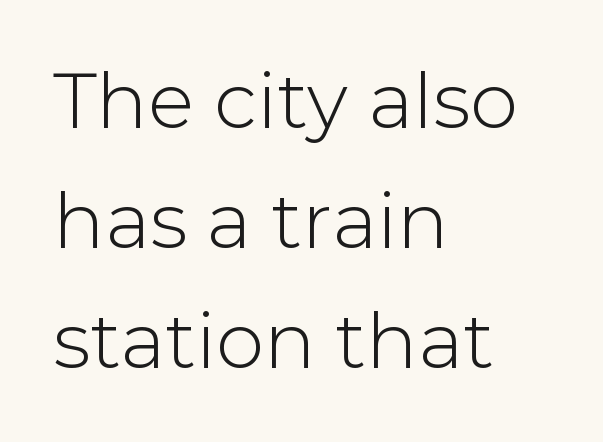
Q: Is the text italic (slanted)? A: No, it is upright.
Q: Is the typeface a serif or a sans-serif typeface? A: Sans-serif.
Q: Is the text underlined? A: No.
Q: How is the paragraph aligned? A: Left-aligned.
Q: Is the spacing between letters normal or unusually wide? A: Normal.
Q: Is the spacing between lines tight, normal or loose? A: Normal.
Q: Width (condensed, normal, or wide)? A: Normal.
Q: Stroke contrast? A: Low.
Q: x-height? A: Medium.
Q: Monospaced? A: No.
